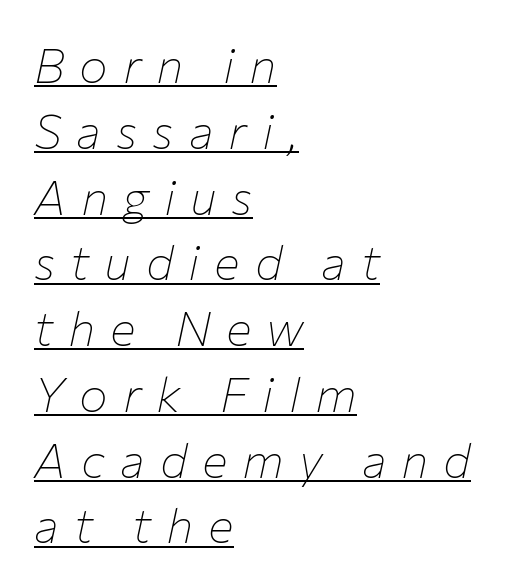
Q: Is the text bold? A: No.
Q: Is the text italic (slanted)? A: Yes, it leans right by about 12 degrees.
Q: Is the text underlined? A: Yes.
Q: How is the paragraph aligned? A: Left-aligned.
Q: Is the spacing between letters normal or unusually wide? A: Unusually wide.
Q: Is the spacing between lines tight, normal or loose? A: Normal.
Q: Width (condensed, normal, or wide)? A: Normal.
Q: Stroke contrast? A: Low.
Q: x-height? A: Medium.
Q: Monospaced? A: No.
